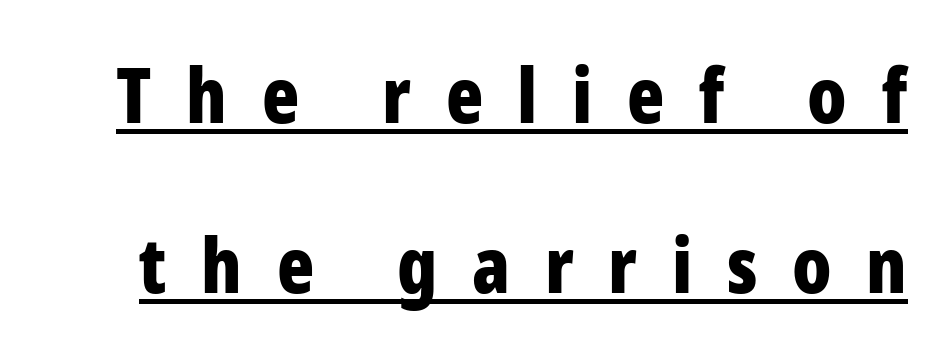
{"serif": "no", "italic": "no", "bold": "yes", "weight": "bold", "width": "condensed", "stroke_contrast": "low", "x_height": "medium", "monospaced": "no", "underline": "yes", "line_spacing": "loose", "line_spacing_ratio": 2.21, "letter_spacing": "wide", "letter_spacing_em": 0.45, "glyph_px": 77}
